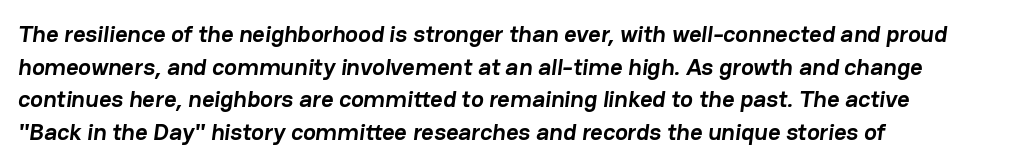
Q: Is the text bold? A: Yes.
Q: Is the text underlined? A: No.
Q: How is the paragraph aligned? A: Left-aligned.
Q: Is the spacing between letters normal or unusually wide? A: Normal.
Q: Is the spacing between lines tight, normal or loose? A: Normal.
